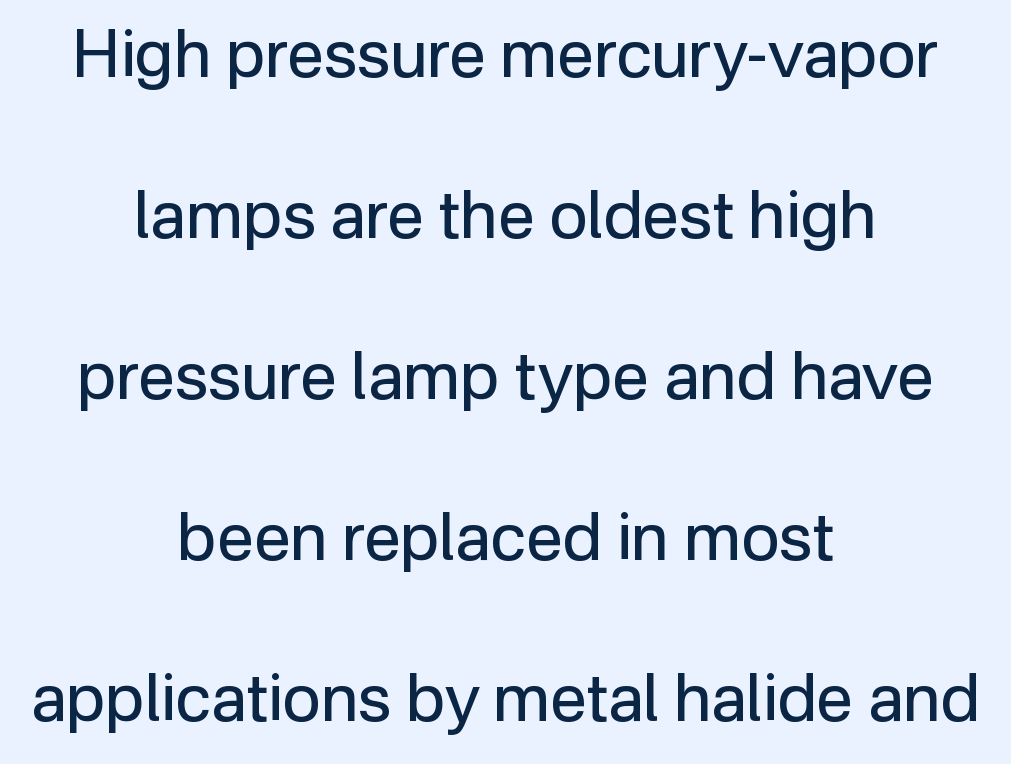
{"serif": "no", "italic": "no", "bold": "no", "weight": "regular", "width": "normal", "stroke_contrast": "low", "x_height": "medium", "monospaced": "no", "underline": "no", "align": "center", "line_spacing": "loose", "line_spacing_ratio": 2.44, "letter_spacing": "normal", "letter_spacing_em": 0.0, "glyph_px": 66}
